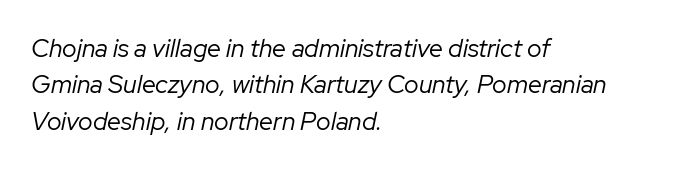
Stem width sits at or under what a default text font uses. Designer's note — italics engaged. The glyphs are unaccompanied by any horizontal stroke below them. A classic flush-left, rag-right setting is used for this passage. The designer left line spacing at the default. This sample uses plain, unmodified letter spacing.
